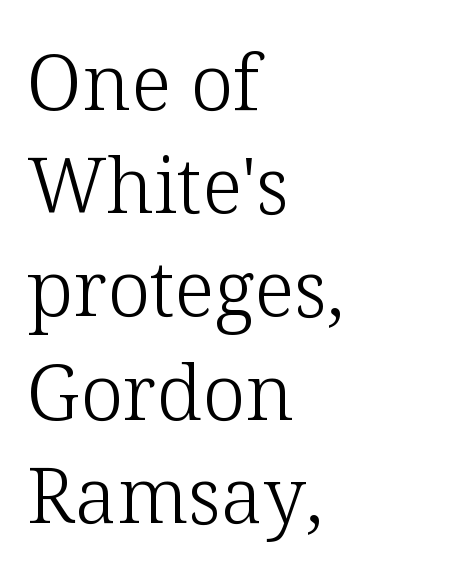
The image shows 77 px light serif type, upright; set left-aligned, normal line spacing (1.34x), normal letter spacing, not underlined; low stroke contrast and a medium x-height.
